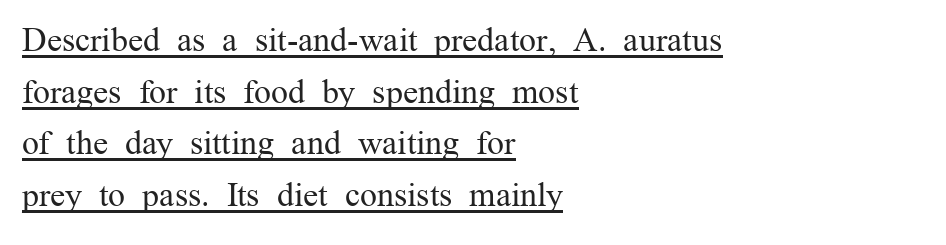
{"serif": "yes", "italic": "no", "bold": "no", "weight": "regular", "width": "normal", "stroke_contrast": "medium", "x_height": "medium", "monospaced": "no", "underline": "yes", "align": "left", "line_spacing": "normal", "line_spacing_ratio": 1.52, "letter_spacing": "normal", "letter_spacing_em": 0.0, "glyph_px": 34}
